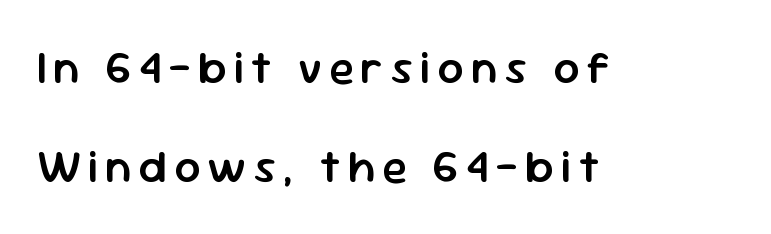
{"serif": "no", "italic": "no", "bold": "semi", "weight": "semibold", "width": "normal", "stroke_contrast": "low", "x_height": "medium", "monospaced": "no", "underline": "no", "align": "left", "line_spacing": "loose", "line_spacing_ratio": 2.16, "glyph_px": 46}
